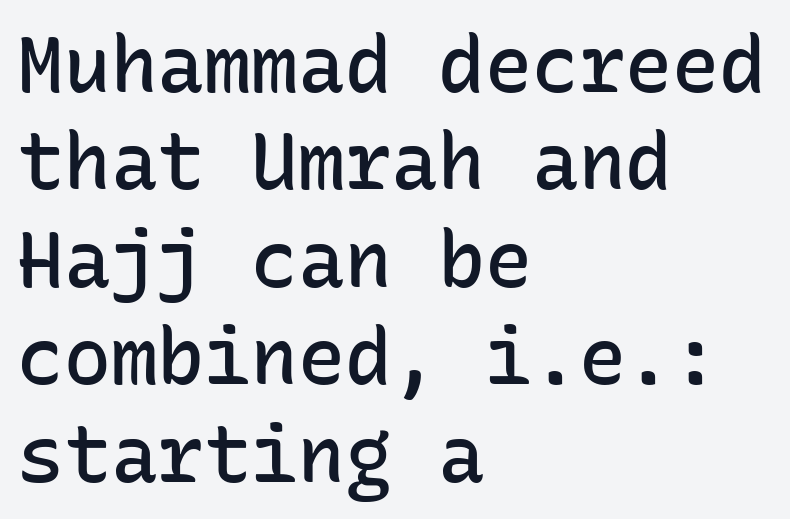
Moderately thickened strokes mark this as semibold type. Each word holds together tightly as a unit, with standard inter-letter gaps. These lines are rendered in a fixed-pitch font. A clean baseline with only descenders dipping below it.
